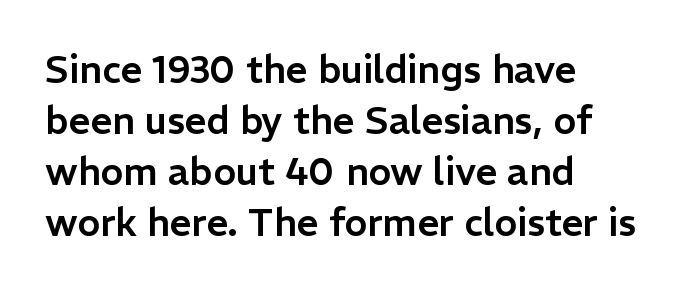
The image shows 38 px sans-serif type, upright; set left-aligned, normal line spacing (1.34x), normal letter spacing, not underlined; low stroke contrast and a medium x-height.
